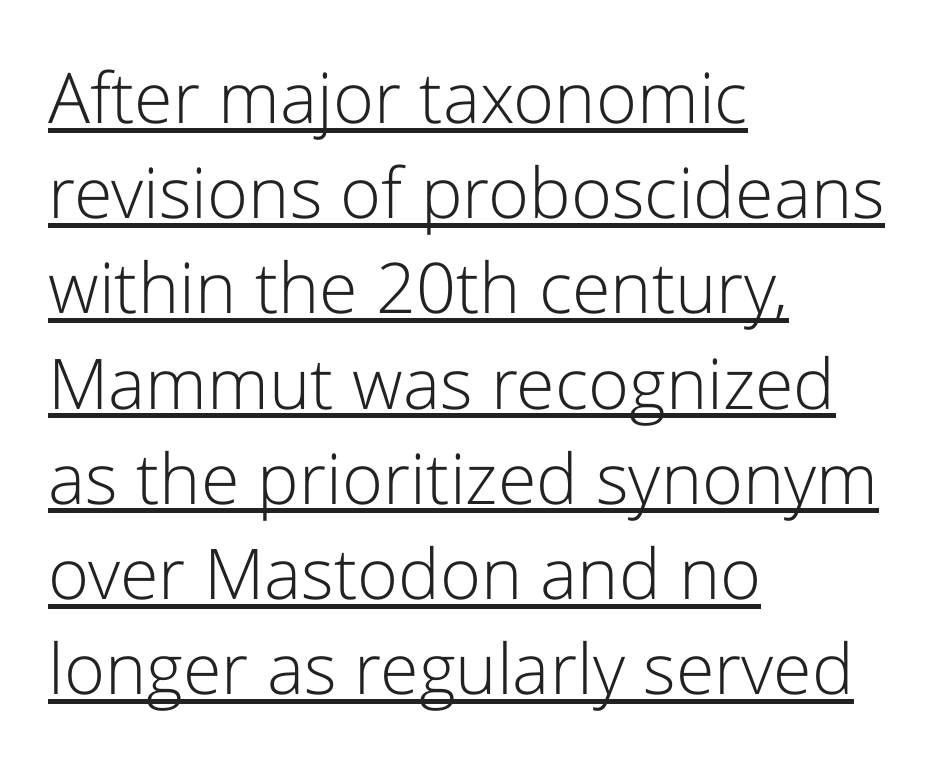
The letters advance in unequal steps, a hallmark of proportional type. Leading matches the norm, producing a regular column. Layout note: lines flush left. How are the letters spaced? Ordinarily, with no added tracking. Quick note: underline on.
